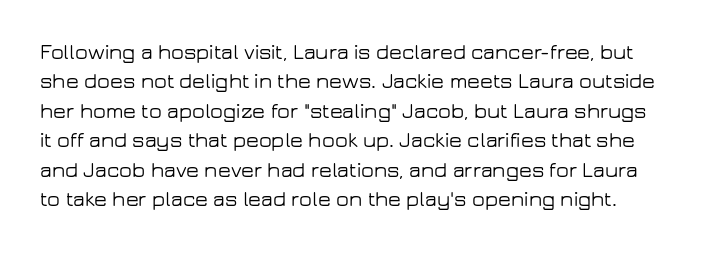
Q: Is the text italic (slanted)? A: No, it is upright.
Q: Is the text underlined? A: No.
Q: Is the spacing between letters normal or unusually wide? A: Normal.
Q: Is the spacing between lines tight, normal or loose? A: Normal.
